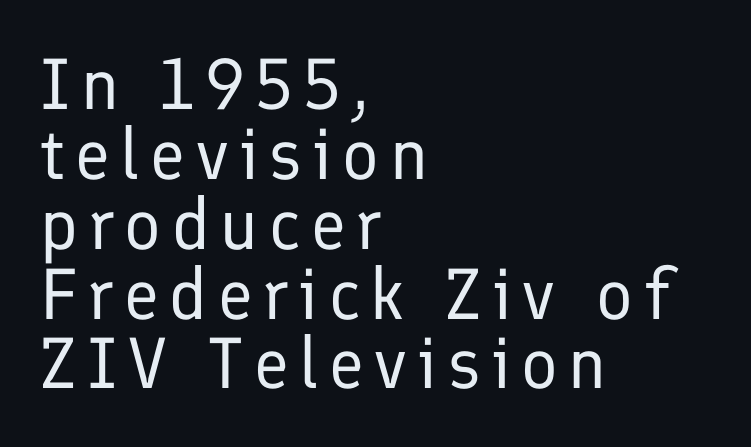
The typesetting does not lean heavy: it is not bold. The lines are quadded left. Each letter keeps its own natural width here, so spacing adapts to shape. Unmarked baselines from the first word to the last. Unlike a traditional serif, this face leaves its strokes unadorned.
